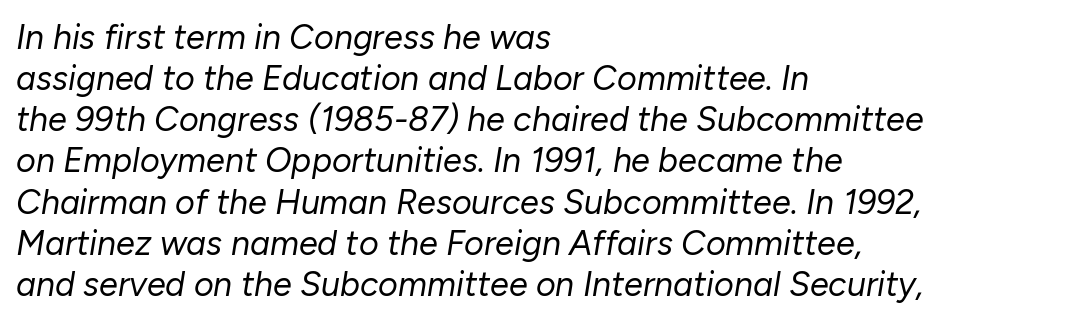
Q: Is the text bold? A: No.
Q: Is the text italic (slanted)? A: Yes, it leans right by about 10 degrees.
Q: Is the text underlined? A: No.
Q: How is the paragraph aligned? A: Left-aligned.
Q: Is the spacing between letters normal or unusually wide? A: Normal.
Q: Width (condensed, normal, or wide)? A: Normal.
Q: Stroke contrast? A: Low.
Q: x-height? A: Medium.
Q: Monospaced? A: No.
